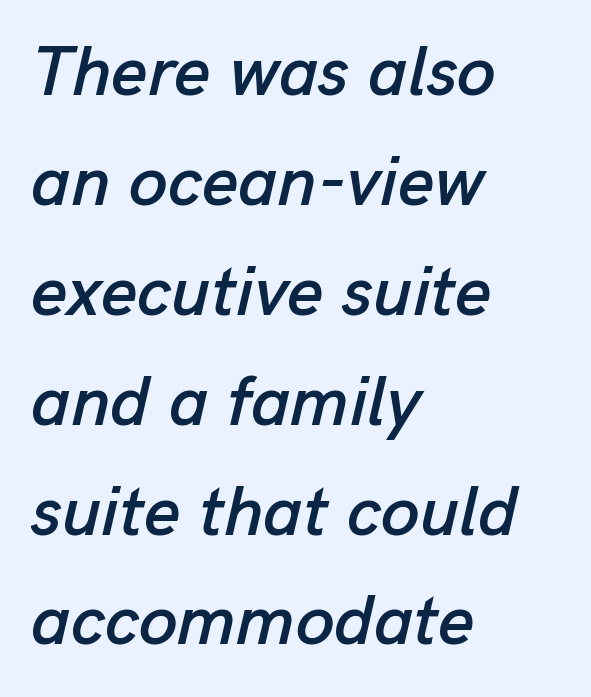
Q: Is the text italic (slanted)? A: Yes, it leans right by about 13 degrees.
Q: Is the text underlined? A: No.
Q: How is the paragraph aligned? A: Left-aligned.
Q: Is the spacing between letters normal or unusually wide? A: Normal.
Q: Is the spacing between lines tight, normal or loose? A: Normal.
Q: Width (condensed, normal, or wide)? A: Normal.
Q: Stroke contrast? A: Low.
Q: x-height? A: Medium.
Q: Monospaced? A: No.
